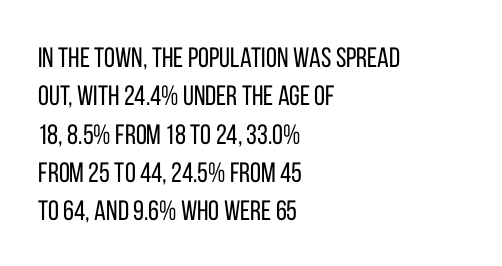
Q: Is the text bold? A: No.
Q: Is the text italic (slanted)? A: No, it is upright.
Q: Is the typeface a serif or a sans-serif typeface? A: Sans-serif.
Q: Is the text underlined? A: No.
Q: How is the paragraph aligned? A: Left-aligned.
Q: Is the spacing between letters normal or unusually wide? A: Normal.
Q: Is the spacing between lines tight, normal or loose? A: Normal.
Q: Width (condensed, normal, or wide)? A: Condensed.
Q: Stroke contrast? A: Low.
Q: x-height? A: Large.
Q: Monospaced? A: No.
